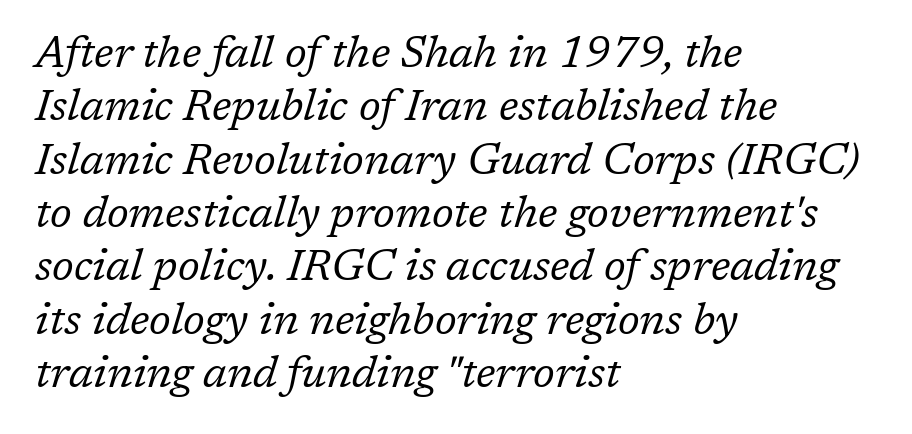
Q: Is the text bold? A: No.
Q: Is the text italic (slanted)? A: Yes, it leans right by about 17 degrees.
Q: Is the typeface a serif or a sans-serif typeface? A: Serif.
Q: Is the text underlined? A: No.
Q: How is the paragraph aligned? A: Left-aligned.
Q: Is the spacing between letters normal or unusually wide? A: Normal.
Q: Width (condensed, normal, or wide)? A: Normal.
Q: Stroke contrast? A: Low.
Q: x-height? A: Medium.
Q: Monospaced? A: No.
